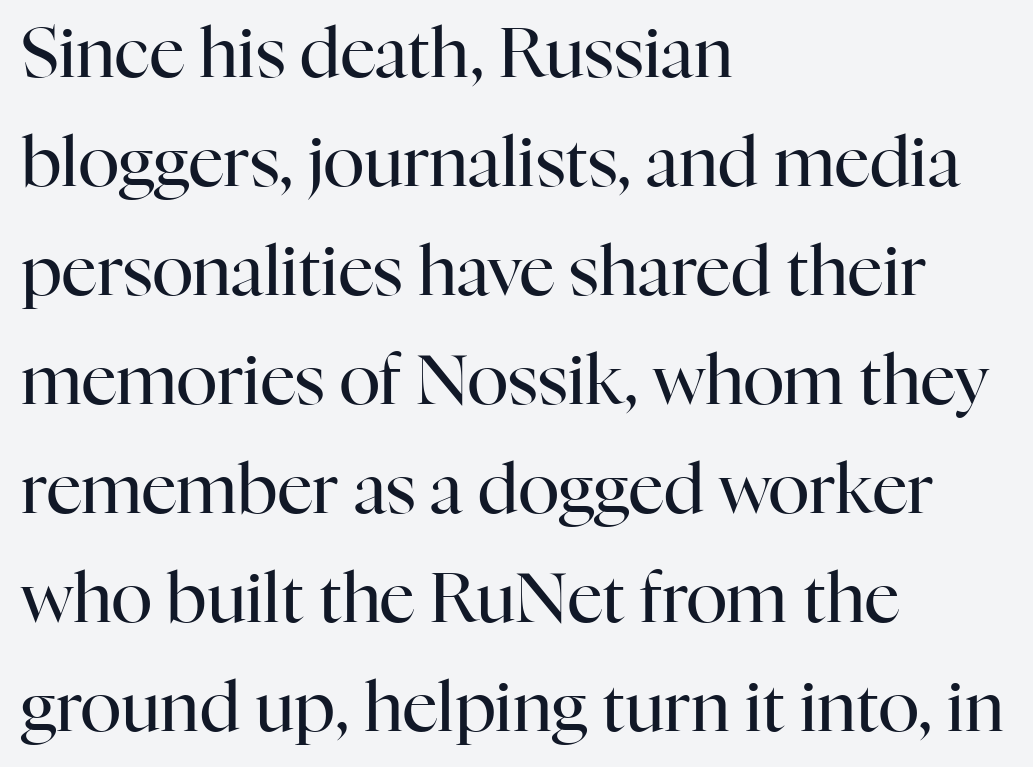
The weight tops out at a normal text grade. Tracking here is standard; glyphs follow each other at the usual distance. Alignment: flush left. Do the characters align in a grid? No, the font is proportional. The space between consecutive lines is moderate.
